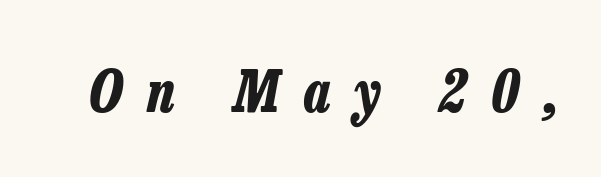
Is this a fixed-width face? No — the glyphs have proportional, varying widths. Typographic density is high because the face is bold. Underline: absent. What stands out about the letter spacing? Its width — letters are far apart. The whole block is typeset with a tilt.
